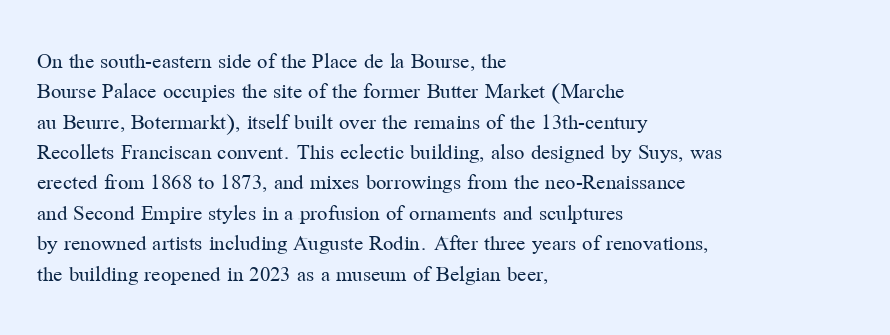
The space directly below the letters is spotless. Caption: standard tracking, unaltered. Vertically, the passage feels balanced, rows spaced as you'd expect. Does the lettering tilt? It doesn't — this is upright.
